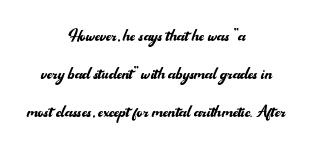
The font sits on the lighter half of the weight spectrum, regular included. Default kerning and tracking; the words read as compact shapes. The compositor balanced each line on the midline. Bare-footed words on every line.
